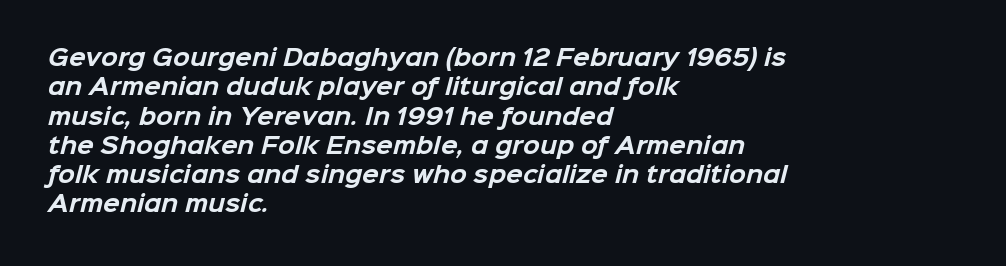
Q: Is the text bold? A: Yes.
Q: Is the text underlined? A: No.
Q: How is the paragraph aligned? A: Left-aligned.
Q: Is the spacing between letters normal or unusually wide? A: Normal.
Q: Is the spacing between lines tight, normal or loose? A: Normal.
